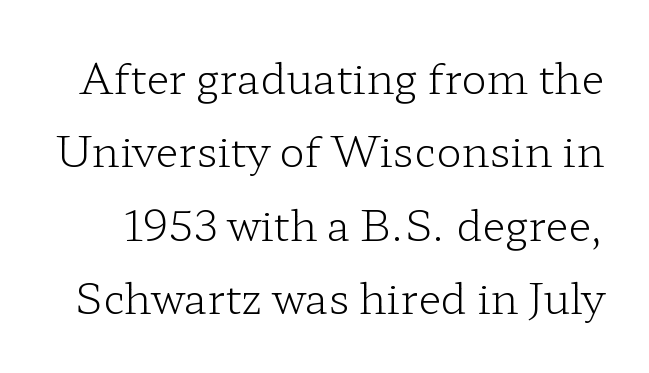
{"serif": "yes", "italic": "no", "bold": "no", "weight": "light", "width": "wide", "stroke_contrast": "low", "x_height": "medium", "monospaced": "no", "underline": "no", "line_spacing_ratio": 1.75, "letter_spacing": "normal", "letter_spacing_em": 0.0, "glyph_px": 42}
